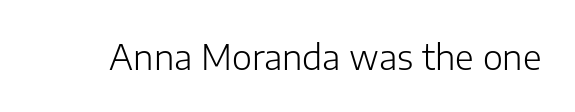
The image shows 34 px light sans-serif type, upright; set normal letter spacing, not underlined; low stroke contrast and a medium x-height.
